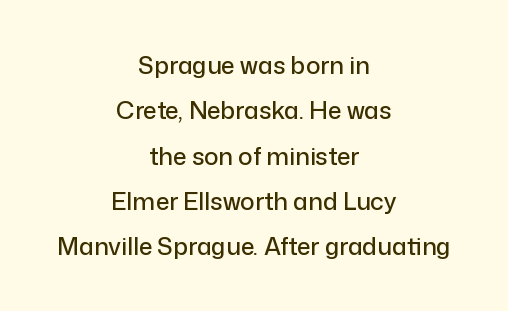
The image shows 24 px text type, upright; set centered, line spacing 1.89x, normal letter spacing, not underlined.
